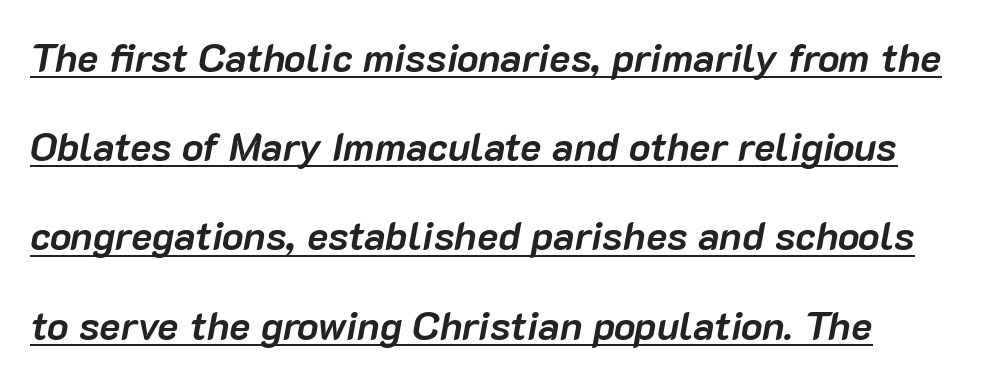
A typographer would call this underscored text. Is the type slanted? Yes — the strokes lean at a clear angle. The passage shown is typed in a proportional face where columns would drift. These words are printed bold, with thick strokes throughout. Default kerning and tracking; the words read as compact shapes. What's the leading like? Stretched, with rows far apart.
